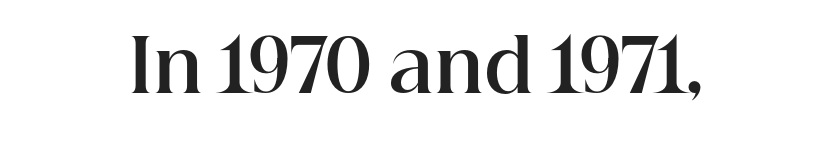
The image shows 73 px bold serif type, upright; set normal letter spacing, not underlined; high stroke contrast and a medium x-height.
